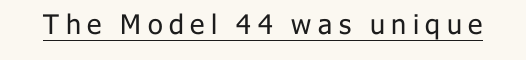
Q: Is the text bold? A: No.
Q: Is the text italic (slanted)? A: No, it is upright.
Q: Is the text underlined? A: Yes.
Q: Is the spacing between letters normal or unusually wide? A: Unusually wide.
